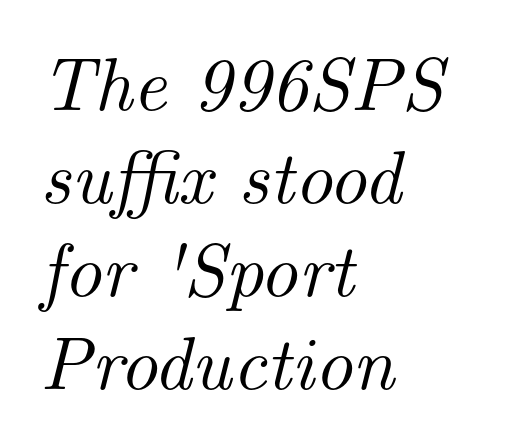
{"serif": "yes", "italic": "yes", "lean": "right", "slant_degrees": 14, "width": "normal", "stroke_contrast": "medium", "x_height": "small", "monospaced": "no", "underline": "no", "align": "left", "line_spacing_ratio": 1.24, "letter_spacing": "normal", "letter_spacing_em": 0.0, "glyph_px": 75}
